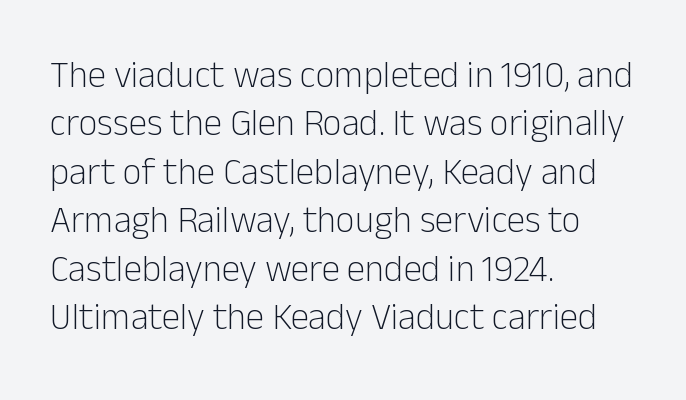
This is the regular roman posture of the typeface. Counters stay open thanks to moderate or lighter strokes. Anything drawn beneath the words? Only blank space. One-word summary of the alignment: left.
